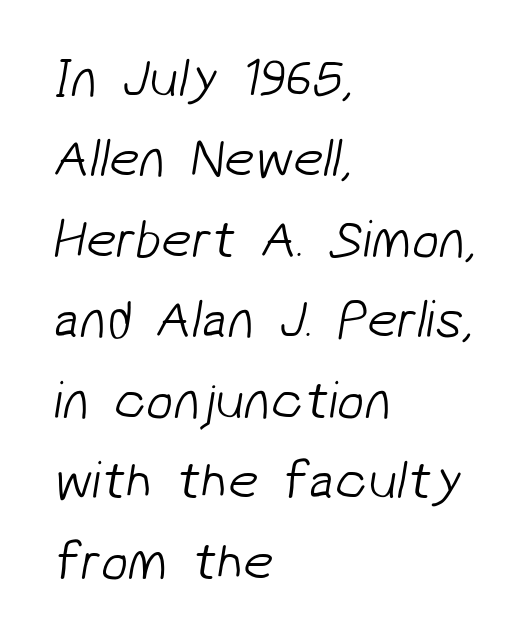
{"serif": "no", "bold": "no", "weight": "light", "width": "normal", "stroke_contrast": "low", "x_height": "medium", "monospaced": "no", "underline": "no", "align": "left", "line_spacing": "normal", "line_spacing_ratio": 1.49, "letter_spacing": "normal", "letter_spacing_em": 0.0, "glyph_px": 54}
